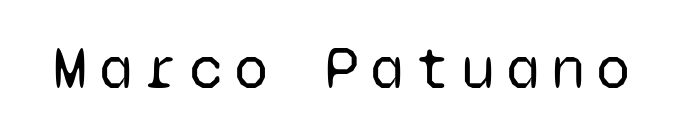
Does the lettering tilt? It doesn't — this is upright. Clear beneath every line of the passage. Is this a fixed-width face? Yes — each glyph sits in an identical cell. Grotesque or geometric, the face here clearly has no serifs. Stroke thickness stays within the range of a standard reading face or lighter.
